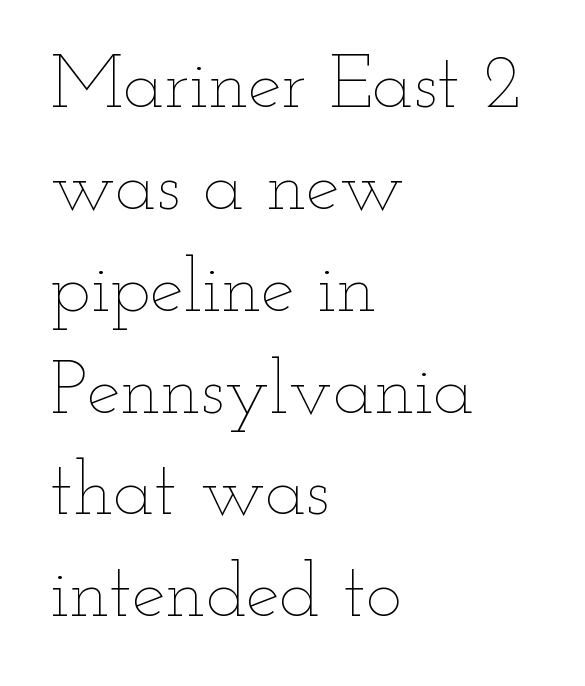
{"italic": "no", "bold": "no", "weight": "thin", "width": "wide", "stroke_contrast": "low", "x_height": "small", "monospaced": "no", "underline": "no", "align": "left", "line_spacing": "normal", "line_spacing_ratio": 1.34, "letter_spacing": "normal", "letter_spacing_em": 0.0, "glyph_px": 76}
